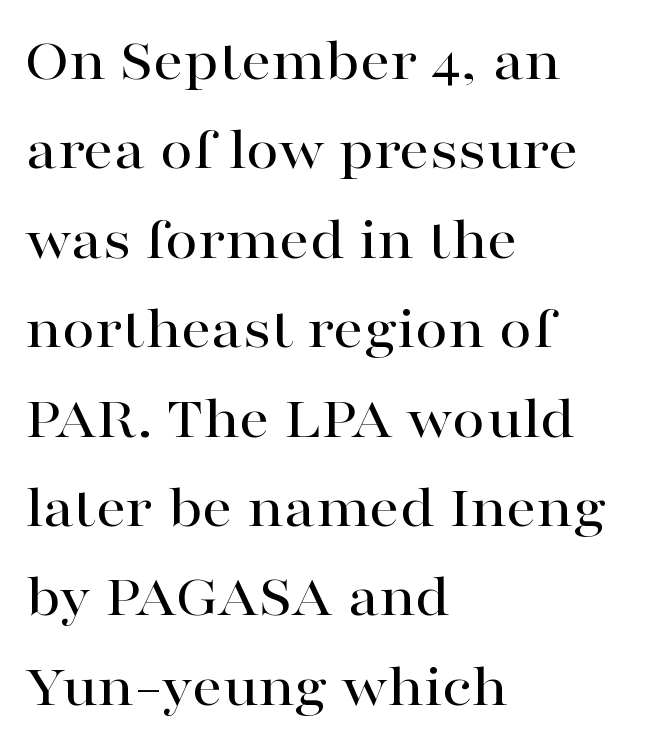
Q: Is the text italic (slanted)? A: No, it is upright.
Q: Is the typeface a serif or a sans-serif typeface? A: Serif.
Q: Is the text underlined? A: No.
Q: How is the paragraph aligned? A: Left-aligned.
Q: Is the spacing between letters normal or unusually wide? A: Normal.
Q: Is the spacing between lines tight, normal or loose? A: Normal.
Q: Width (condensed, normal, or wide)? A: Wide.
Q: Stroke contrast? A: High.
Q: x-height? A: Medium.
Q: Monospaced? A: No.
